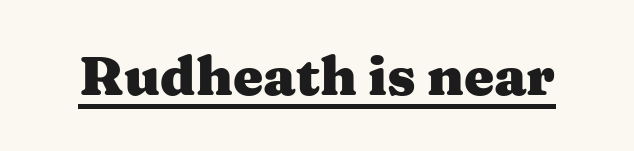
Is the type bold? Yes — the strokes are clearly thick and heavy. Nope, not italic — everything's standing straight. The type family on display is of the serif kind. Varying glyph widths throughout — classic text-font behaviour.
